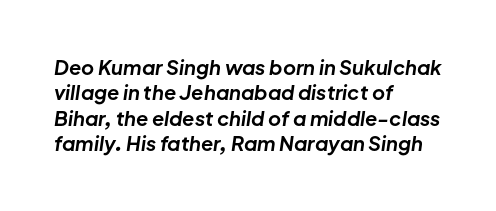
{"italic": "yes", "lean": "right", "slant_degrees": 8, "bold": "yes", "underline": "no", "align": "left", "line_spacing": "normal", "line_spacing_ratio": 1.27, "letter_spacing": "normal", "letter_spacing_em": 0.0, "glyph_px": 20}
